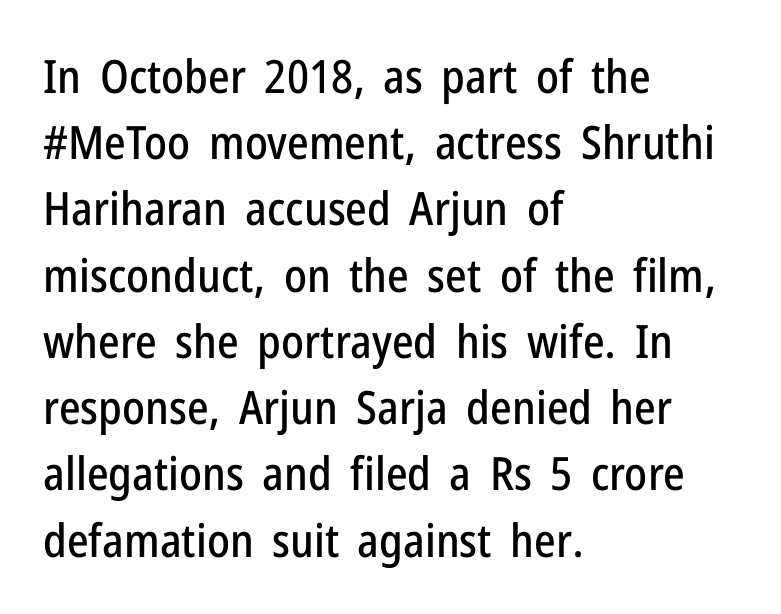
Nope, no serifs anywhere on these letters. Honestly, there is no underline to notice here at all. Spacing between characters is what you'd get straight out of the box. Line starts are locked; line ends wander. These lines are rendered in a variable-pitch font. The lettering holds an erect, upright posture throughout.
